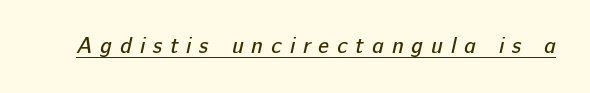
Bold? No — there's no thickening of the strokes. How are the letters spaced? Widely, with obvious added tracking. This rendering features underlined lettering.
